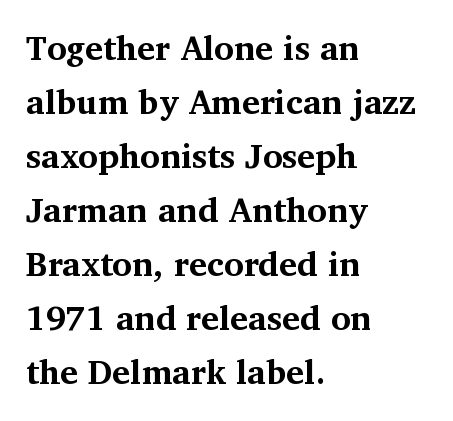
If you drew a line through each stem, it would be perfectly vertical. The space between consecutive lines is moderate. The rendering uses natural spacing where letterforms have individual widths. The tracking reads as untouched default to a designer's eye. Notice how thick the strokes are: this is what a full bold looks like.
